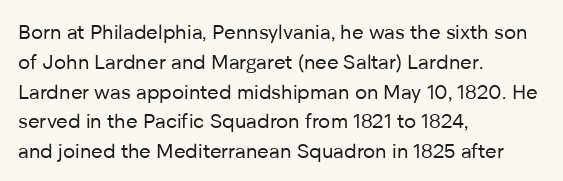
Q: Is the text bold? A: No.
Q: Is the text italic (slanted)? A: No, it is upright.
Q: Is the text underlined? A: No.
Q: How is the paragraph aligned? A: Left-aligned.
Q: Is the spacing between letters normal or unusually wide? A: Normal.
Q: Is the spacing between lines tight, normal or loose? A: Normal.
